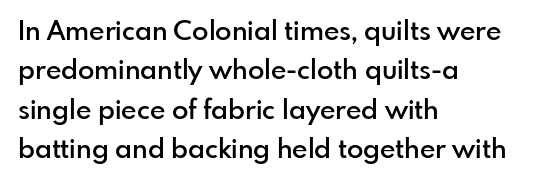
{"italic": "no", "bold": "semi", "underline": "no", "align": "left", "line_spacing": "normal", "line_spacing_ratio": 1.46, "letter_spacing": "normal", "letter_spacing_em": 0.0, "glyph_px": 27}
